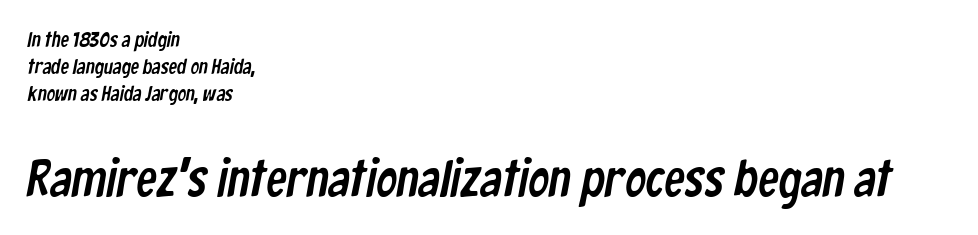
Q: Is the typeface a serif or a sans-serif typeface? A: Sans-serif.
Q: Is the text underlined? A: No.
Q: How is the paragraph aligned? A: Left-aligned.
Q: Is the spacing between letters normal or unusually wide? A: Normal.
Q: Is the spacing between lines tight, normal or loose? A: Normal.
Q: Which block of text is set in a larger size, the first (top) or the second (bottom)? A: The second (bottom) one.
Q: Width (condensed, normal, or wide)? A: Condensed.
Q: Stroke contrast? A: Low.
Q: x-height? A: Medium.
Q: Monospaced? A: No.
